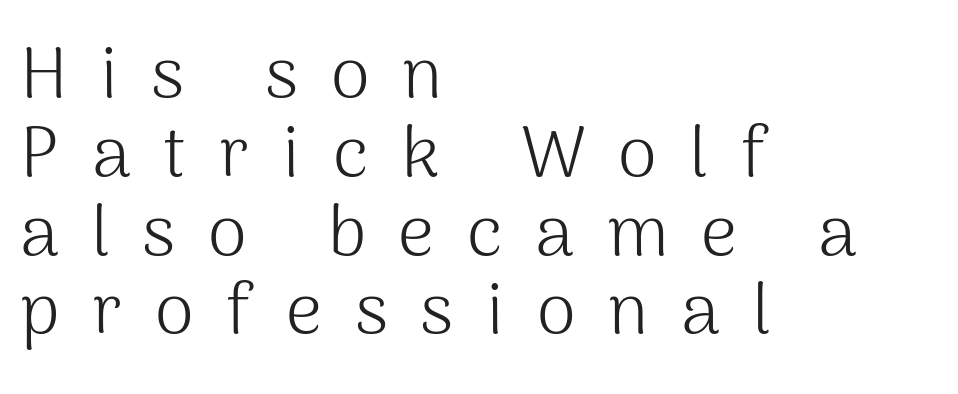
The image shows 71 px light sans-serif type, upright; set left-aligned, tight line spacing (1.11x), unusually wide letter spacing (+0.46 em), not underlined; medium stroke contrast and a medium x-height.
